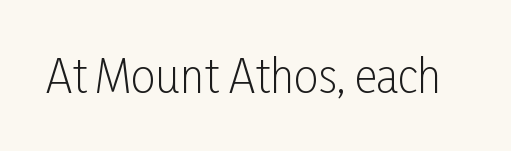
These lines are rendered in a variable-pitch font. How are the letters spaced? Ordinarily, with no added tracking. The font's upright variant was chosen for this text. The letters look calm and open, with moderate or lighter stems. Only glyphs here, with clear space below each row. In terms of letterform style, serifs are entirely absent.
